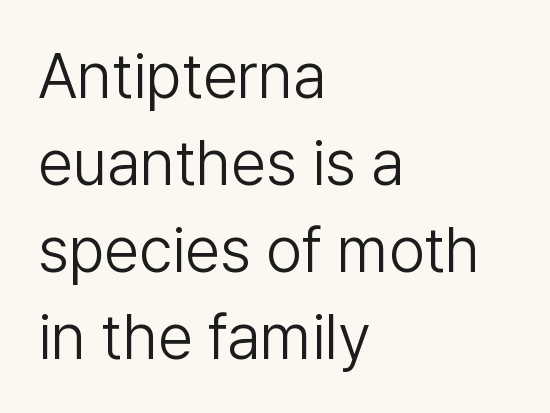
The zone under the glyphs is completely vacant. The gaps between neighbouring characters are ordinary and unremarkable. How would I describe the line gaps? Plain and ordinary. If you drew a line through each stem, it would be perfectly vertical. These lines are composed in type without serifs.
